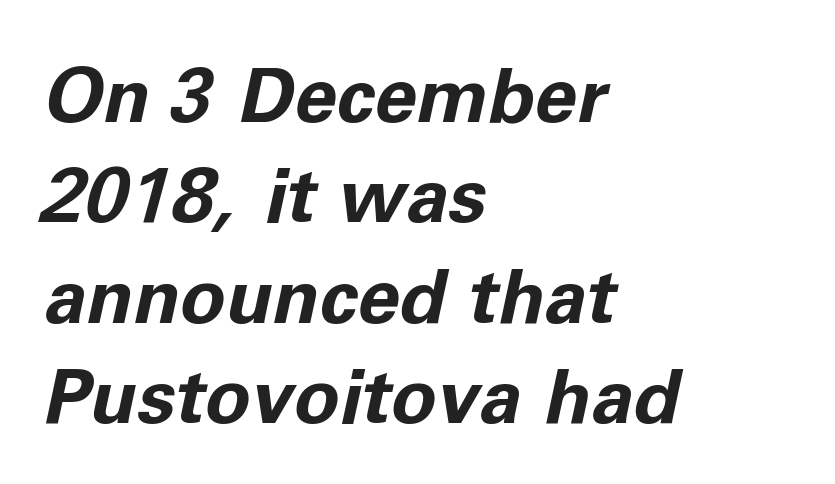
The line texture is even and compact thanks to regular tracking. Normally led — the rows are evenly, conventionally spaced. Alignment: flush left. You can tell it's italic because the verticals aren't actually vertical.
